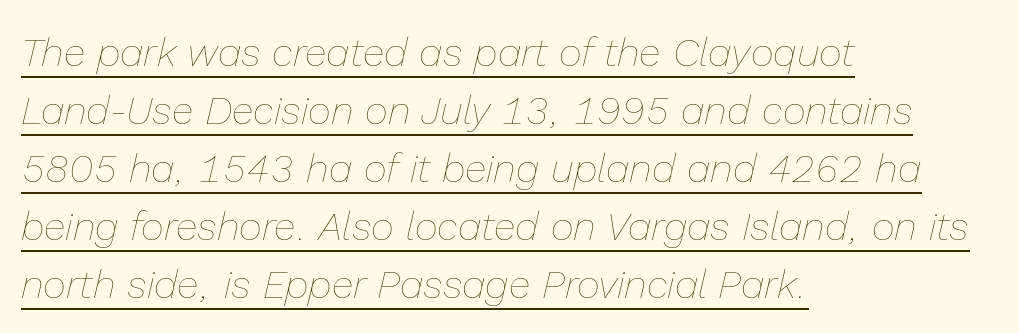
Q: Is the text bold? A: No.
Q: Is the text italic (slanted)? A: Yes, it leans right by about 13 degrees.
Q: Is the text underlined? A: Yes.
Q: How is the paragraph aligned? A: Left-aligned.
Q: Is the spacing between letters normal or unusually wide? A: Normal.
Q: Is the spacing between lines tight, normal or loose? A: Normal.
Q: Width (condensed, normal, or wide)? A: Normal.
Q: Stroke contrast? A: Low.
Q: x-height? A: Medium.
Q: Monospaced? A: No.
